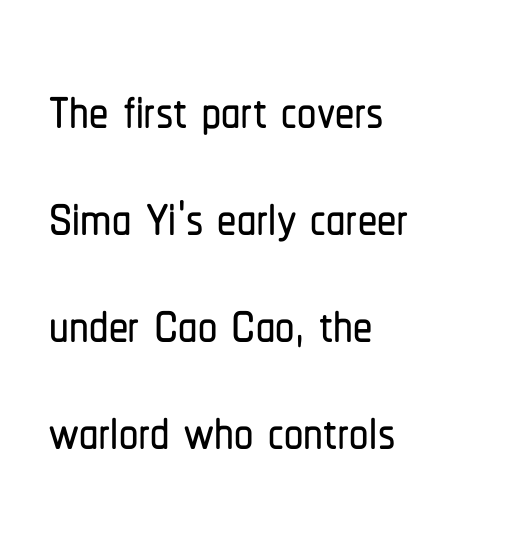
You could not count columns in this text — the font is proportionally spaced. The rendering keeps characters at their native spacing. The strip under each line holds only bare page. The line-height multiplier appears to be the usual default.
